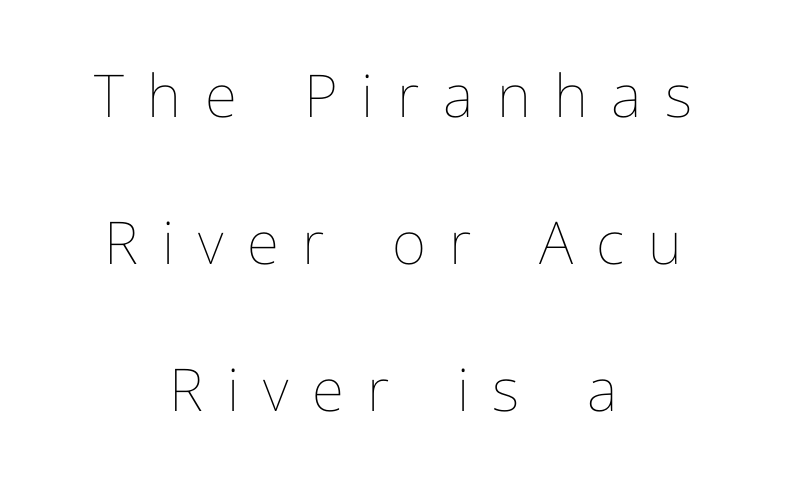
{"italic": "no", "bold": "no", "weight": "thin", "width": "normal", "stroke_contrast": "low", "x_height": "medium", "monospaced": "no", "underline": "no", "align": "center", "line_spacing": "loose", "line_spacing_ratio": 2.49, "letter_spacing": "wide", "letter_spacing_em": 0.4, "glyph_px": 59}
